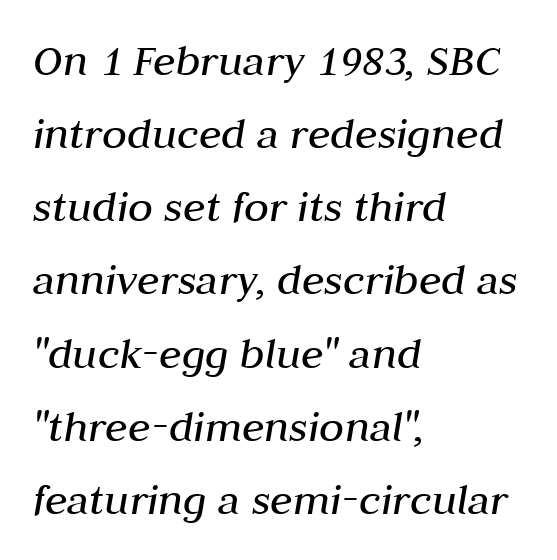
{"italic": "yes", "lean": "right", "slant_degrees": 10, "bold": "no", "weight": "regular", "width": "normal", "stroke_contrast": "medium", "x_height": "medium", "monospaced": "no", "underline": "no", "align": "left", "line_spacing": "normal", "line_spacing_ratio": 1.59, "letter_spacing": "normal", "letter_spacing_em": 0.0, "glyph_px": 46}
